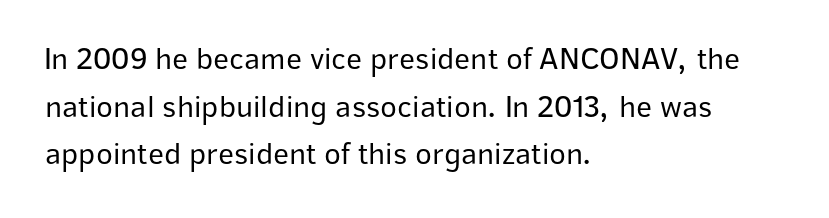
Q: Is the text bold? A: No.
Q: Is the text italic (slanted)? A: No, it is upright.
Q: Is the typeface a serif or a sans-serif typeface? A: Sans-serif.
Q: Is the text underlined? A: No.
Q: How is the paragraph aligned? A: Left-aligned.
Q: Is the spacing between letters normal or unusually wide? A: Normal.
Q: Is the spacing between lines tight, normal or loose? A: Normal.
Q: Width (condensed, normal, or wide)? A: Normal.
Q: Stroke contrast? A: Low.
Q: x-height? A: Medium.
Q: Monospaced? A: No.
